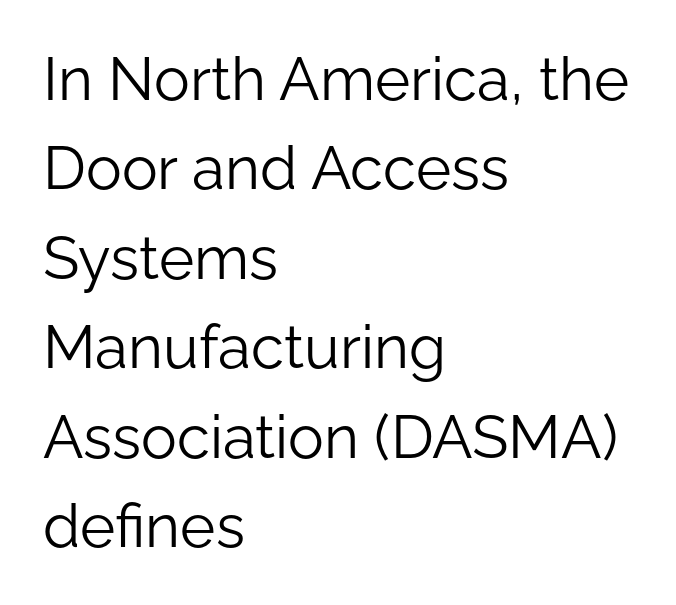
A sans-serif font was chosen for this passage. Honestly, the row spacing looks completely unremarkable. Type without underlining. Weight: not bold — regular or lighter.
